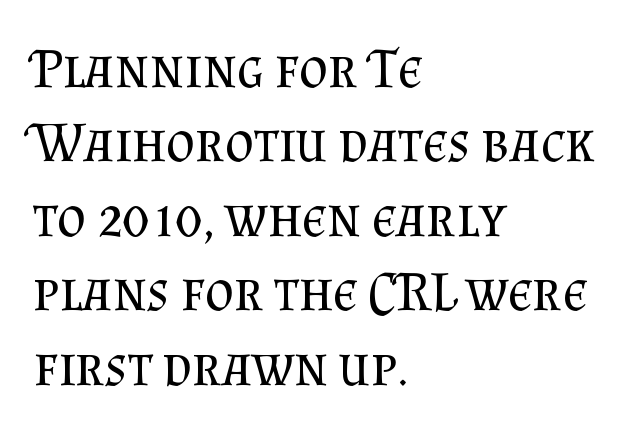
{"serif": "yes", "italic": "no", "bold": "no", "weight": "regular", "width": "normal", "stroke_contrast": "medium", "x_height": "small", "monospaced": "no", "underline": "no", "align": "left", "line_spacing": "normal", "line_spacing_ratio": 1.33, "letter_spacing": "normal", "letter_spacing_em": 0.0, "glyph_px": 56}
